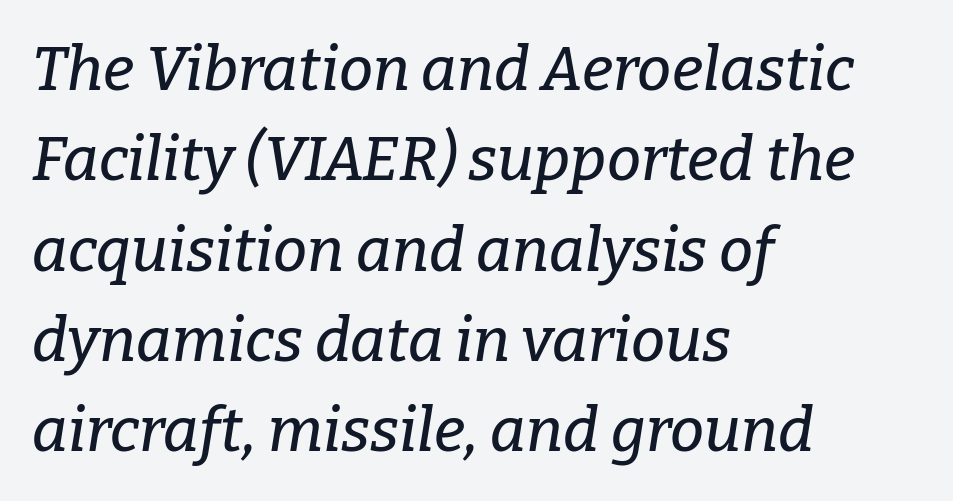
Q: Is the text italic (slanted)? A: Yes, it leans right by about 9 degrees.
Q: Is the typeface a serif or a sans-serif typeface? A: Serif.
Q: Is the text underlined? A: No.
Q: How is the paragraph aligned? A: Left-aligned.
Q: Is the spacing between letters normal or unusually wide? A: Normal.
Q: Is the spacing between lines tight, normal or loose? A: Normal.
Q: Width (condensed, normal, or wide)? A: Normal.
Q: Stroke contrast? A: Low.
Q: x-height? A: Medium.
Q: Monospaced? A: No.
